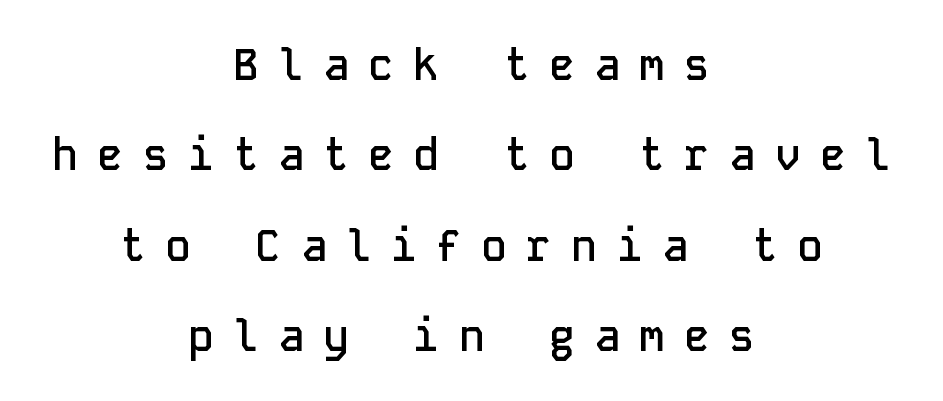
The image shows 43 px semibold sans-serif type, upright, monospaced; set centered, loose line spacing (2.1x), unusually wide letter spacing (+0.45 em), not underlined; low stroke contrast and a medium x-height.
